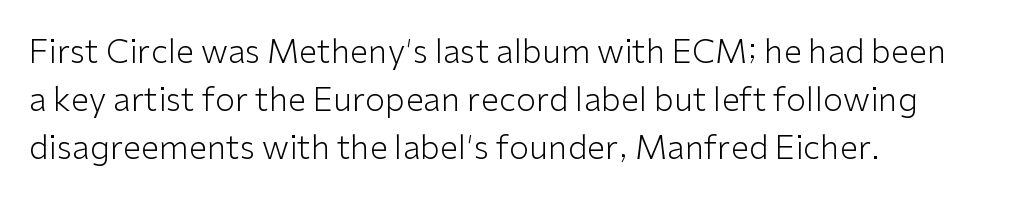
Q: Is the text bold? A: No.
Q: Is the text italic (slanted)? A: No, it is upright.
Q: Is the typeface a serif or a sans-serif typeface? A: Sans-serif.
Q: Is the text underlined? A: No.
Q: How is the paragraph aligned? A: Left-aligned.
Q: Is the spacing between letters normal or unusually wide? A: Normal.
Q: Is the spacing between lines tight, normal or loose? A: Normal.
Q: Width (condensed, normal, or wide)? A: Normal.
Q: Stroke contrast? A: Low.
Q: x-height? A: Medium.
Q: Monospaced? A: No.
